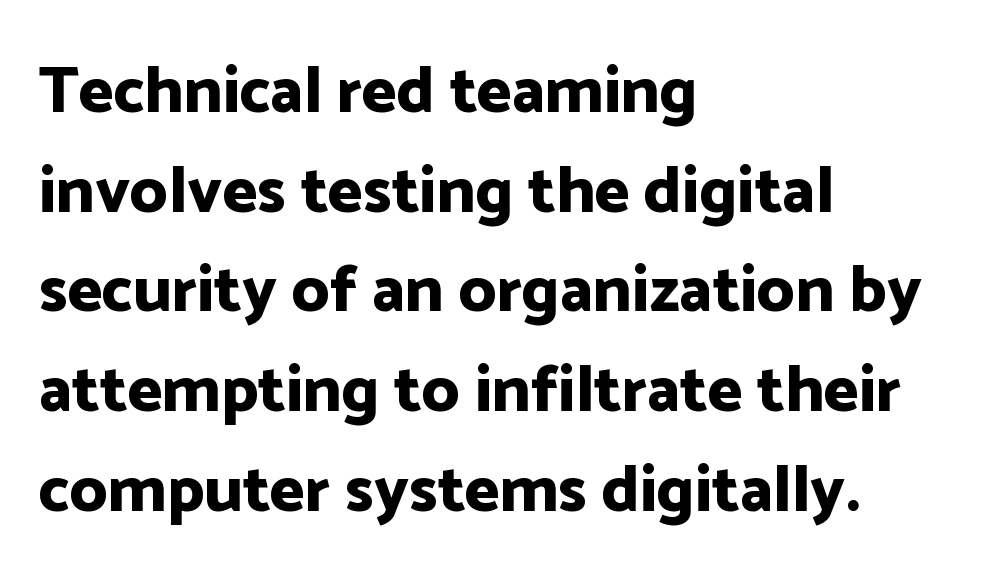
{"serif": "no", "italic": "no", "bold": "yes", "weight": "bold", "width": "normal", "stroke_contrast": "low", "x_height": "medium", "monospaced": "no", "underline": "no", "align": "left", "line_spacing": "normal", "line_spacing_ratio": 1.51, "letter_spacing": "normal", "letter_spacing_em": 0.0, "glyph_px": 66}
